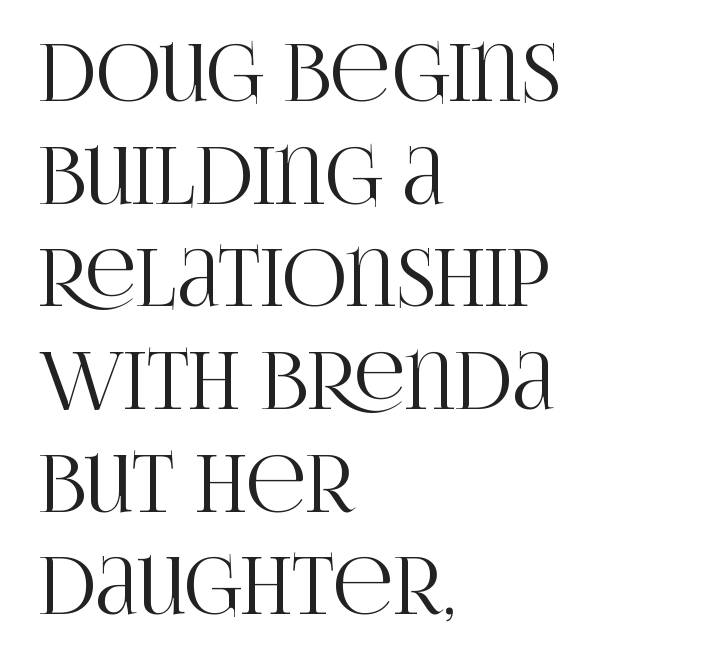
{"serif": "yes", "italic": "no", "width": "condensed", "stroke_contrast": "high", "x_height": "large", "monospaced": "no", "underline": "no", "align": "left", "line_spacing": "normal", "line_spacing_ratio": 1.3, "letter_spacing": "normal", "letter_spacing_em": 0.0, "glyph_px": 79}
